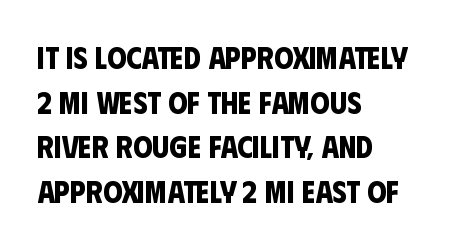
The image shows 31 px bold, condensed sans-serif type; set left-aligned, normal line spacing (1.44x), normal letter spacing, not underlined; low stroke contrast and a large x-height.
